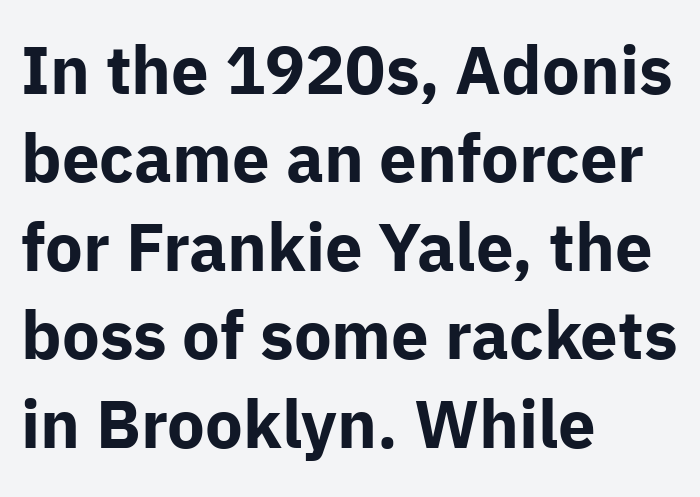
The face used here is proportionally spaced, like ordinary book or web type. The sample has been set heavy, in full bold. Each word holds together tightly as a unit, with standard inter-letter gaps. Evenly set lines give the paragraph a standard silhouette.
